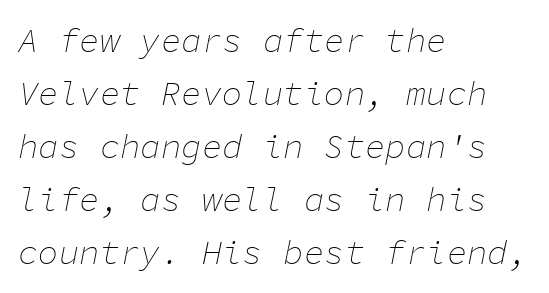
{"italic": "yes", "lean": "right", "slant_degrees": 11, "bold": "no", "weight": "thin", "width": "normal", "stroke_contrast": "low", "x_height": "medium", "monospaced": "yes", "underline": "no", "align": "left", "line_spacing": "normal", "line_spacing_ratio": 1.56, "letter_spacing": "normal", "letter_spacing_em": 0.0, "glyph_px": 34}
